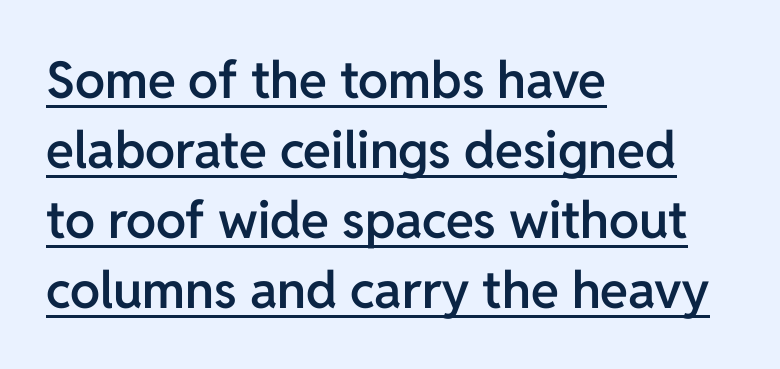
Short and long lines alike share a common starting point at left. These lines carry some extra weight — a demibold, not a full bold. A typesetter would call this proportional, since set widths differ per character. No italicization has been applied; the sample stays upright. What's the leading like? Ordinary, nothing unusual. A continuous stroke trails under the words, as in a hyperlink.
